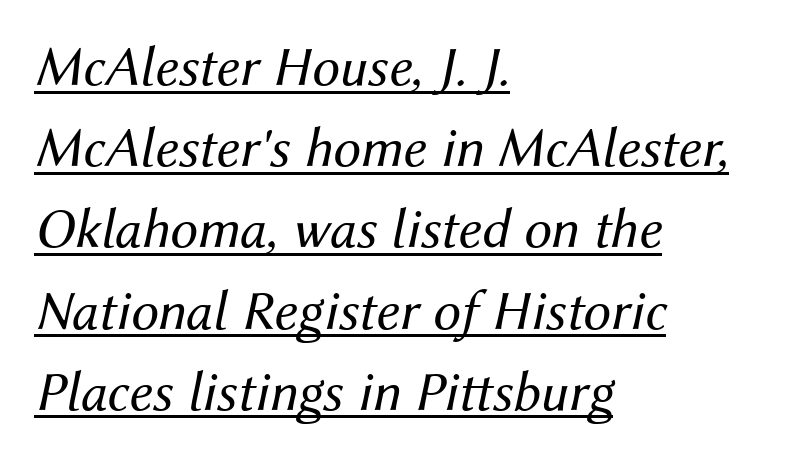
{"italic": "yes", "lean": "right", "slant_degrees": 12, "bold": "no", "weight": "regular", "width": "normal", "stroke_contrast": "medium", "x_height": "medium", "monospaced": "no", "underline": "yes", "align": "left", "line_spacing": "normal", "line_spacing_ratio": 1.45, "letter_spacing": "normal", "letter_spacing_em": 0.0, "glyph_px": 56}
